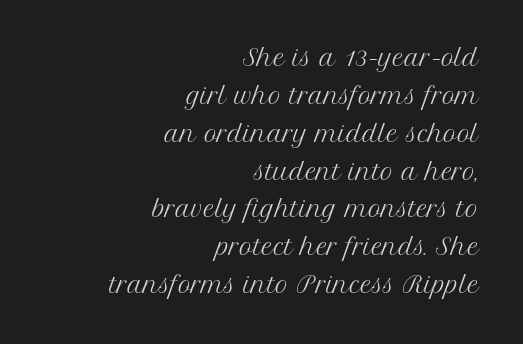
The image shows 22 px text type; set right-aligned, line spacing 1.72x, normal letter spacing, not underlined.
